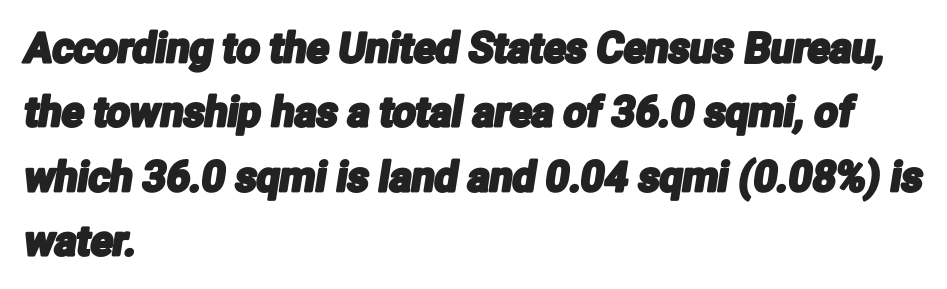
Q: Is the typeface a serif or a sans-serif typeface? A: Sans-serif.
Q: Is the text underlined? A: No.
Q: How is the paragraph aligned? A: Left-aligned.
Q: Is the spacing between letters normal or unusually wide? A: Normal.
Q: Is the spacing between lines tight, normal or loose? A: Normal.
Q: Width (condensed, normal, or wide)? A: Condensed.
Q: Stroke contrast? A: Low.
Q: x-height? A: Medium.
Q: Monospaced? A: No.
